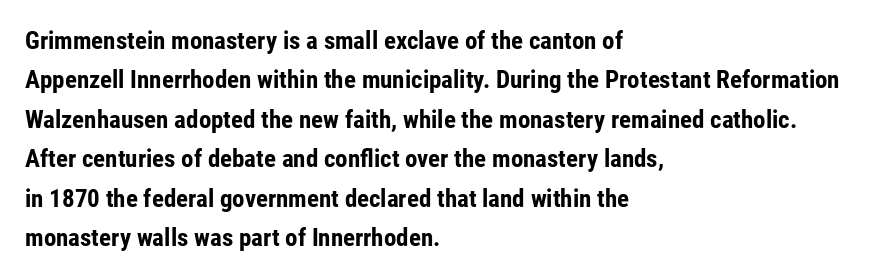
{"italic": "no", "bold": "yes", "underline": "no", "align": "left", "line_spacing": "normal", "line_spacing_ratio": 1.58, "letter_spacing": "normal", "letter_spacing_em": 0.0, "glyph_px": 25}
